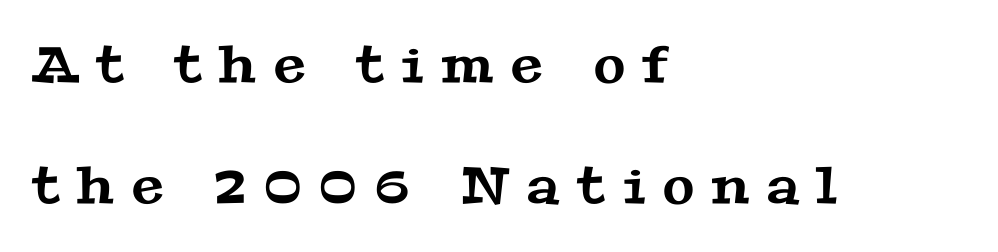
Q: Is the typeface a serif or a sans-serif typeface? A: Serif.
Q: Is the text underlined? A: No.
Q: How is the paragraph aligned? A: Left-aligned.
Q: Is the spacing between letters normal or unusually wide? A: Unusually wide.
Q: Is the spacing between lines tight, normal or loose? A: Loose.
Q: Width (condensed, normal, or wide)? A: Wide.
Q: Stroke contrast? A: Medium.
Q: x-height? A: Medium.
Q: Monospaced? A: No.
